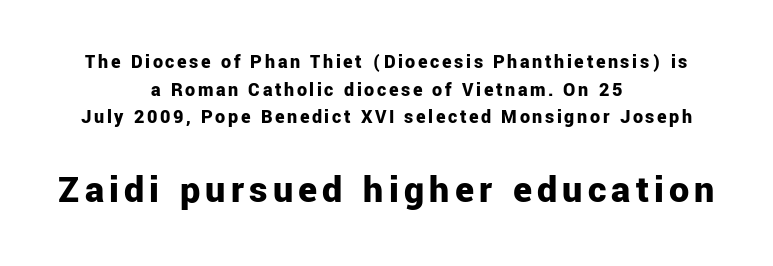
Q: Is the text bold? A: Yes.
Q: Is the text italic (slanted)? A: No, it is upright.
Q: Is the typeface a serif or a sans-serif typeface? A: Sans-serif.
Q: Is the text underlined? A: No.
Q: How is the paragraph aligned? A: Centered.
Q: Is the spacing between lines tight, normal or loose? A: Normal.
Q: Which block of text is set in a larger size, the first (top) or the second (bottom)? A: The second (bottom) one.
Q: Width (condensed, normal, or wide)? A: Normal.
Q: Stroke contrast? A: Low.
Q: x-height? A: Medium.
Q: Monospaced? A: No.
